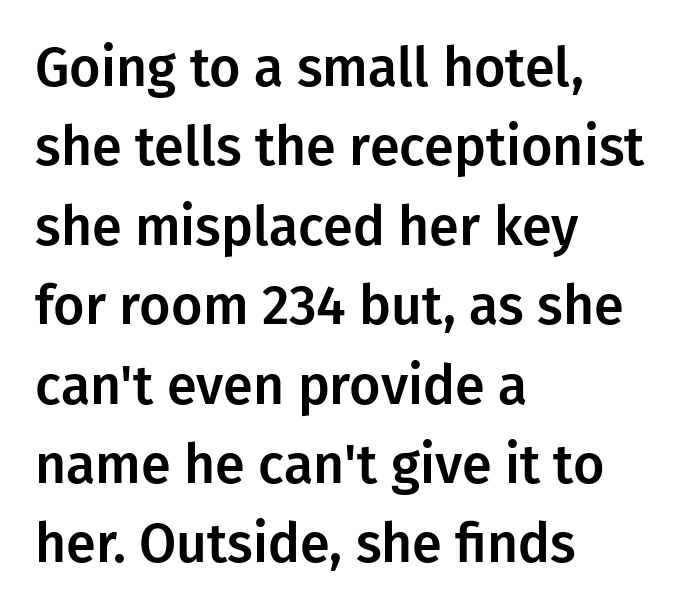
{"serif": "no", "italic": "no", "width": "normal", "stroke_contrast": "low", "x_height": "medium", "monospaced": "no", "underline": "no", "align": "left", "line_spacing": "normal", "line_spacing_ratio": 1.47, "letter_spacing": "normal", "letter_spacing_em": 0.0, "glyph_px": 54}
